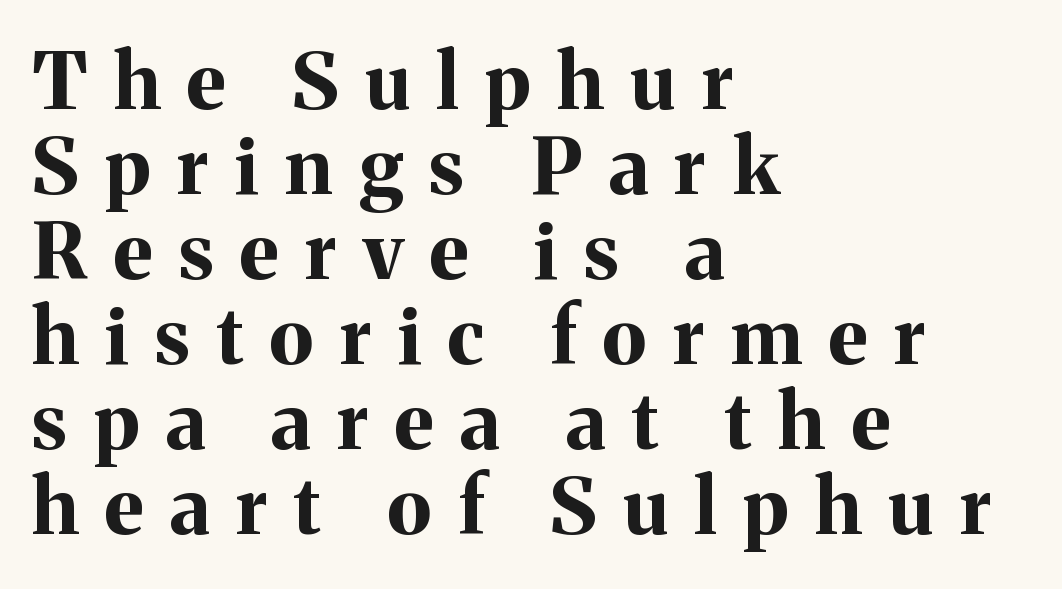
Quick note: not italic, upright. The zone under the glyphs is completely vacant. The letters are bold, with thick, heavy strokes. Visually the block forms a straight wall on the left and a jagged coastline on the right. In terms of letterspacing, this is a distinctly airy, spread setting. Closely set lines give the paragraph a compact silhouette.
